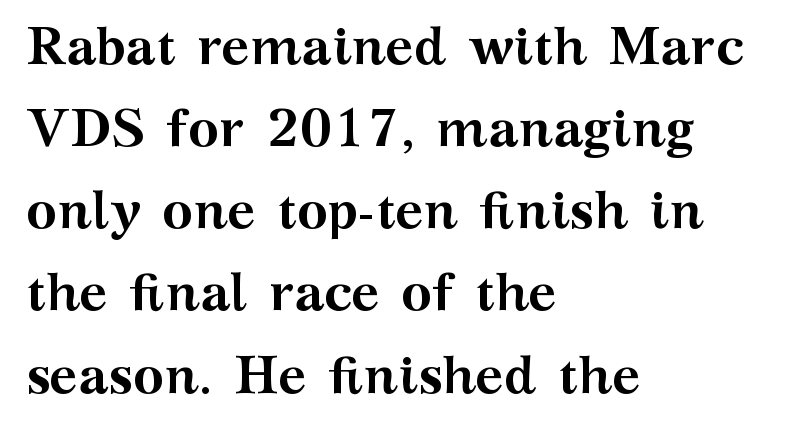
The image shows 53 px semibold, wide serif type, upright; set left-aligned, normal line spacing (1.55x), normal letter spacing, not underlined; medium stroke contrast and a medium x-height.
